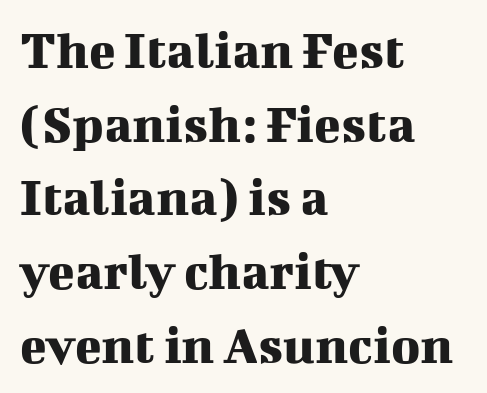
The image shows 55 px serif type, upright; set left-aligned, normal line spacing (1.34x), normal letter spacing, not underlined; medium stroke contrast and a medium x-height.
